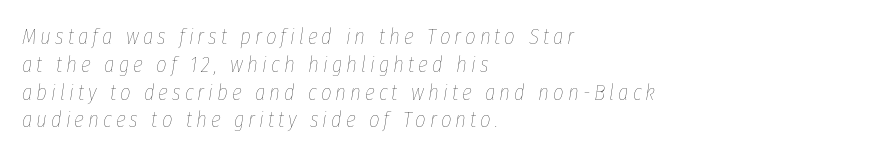
{"italic": "yes", "lean": "right", "slant_degrees": 8, "bold": "no", "underline": "no", "align": "left", "line_spacing_ratio": 1.21, "glyph_px": 23}
